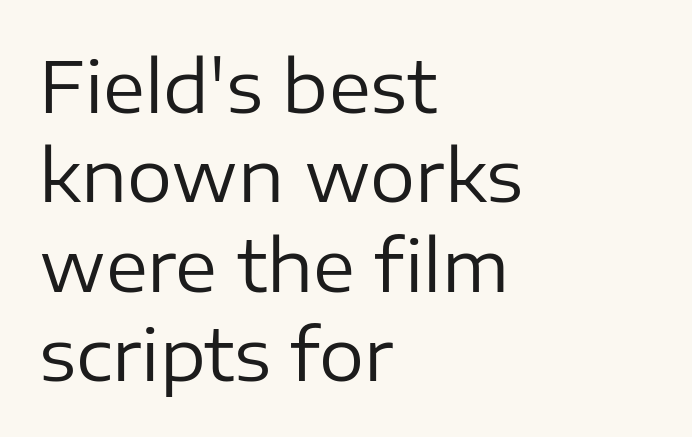
Q: Is the text bold? A: No.
Q: Is the text italic (slanted)? A: No, it is upright.
Q: Is the typeface a serif or a sans-serif typeface? A: Sans-serif.
Q: Is the text underlined? A: No.
Q: How is the paragraph aligned? A: Left-aligned.
Q: Is the spacing between letters normal or unusually wide? A: Normal.
Q: Is the spacing between lines tight, normal or loose? A: Normal.
Q: Width (condensed, normal, or wide)? A: Normal.
Q: Stroke contrast? A: Low.
Q: x-height? A: Medium.
Q: Monospaced? A: No.
